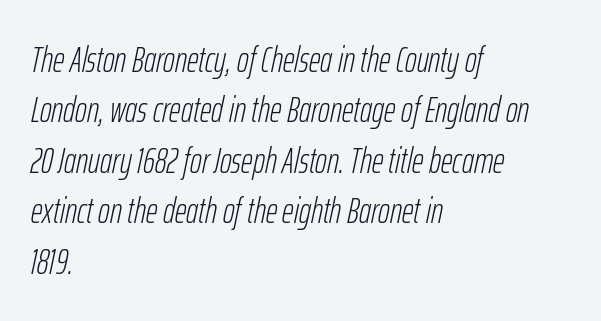
The image shows 36 px light, condensed type, italic (leaning right); set left-aligned, normal line spacing (1.4x), normal letter spacing, not underlined; low stroke contrast and a medium x-height.
